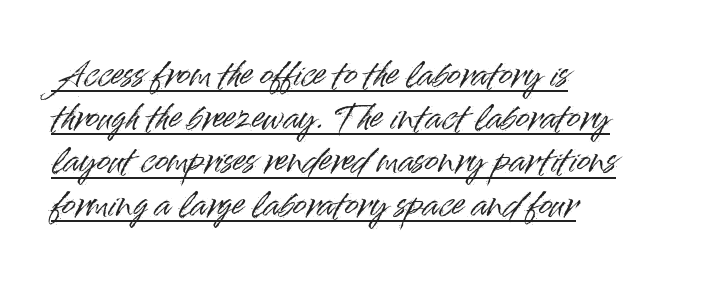
The image shows 32 px sans-serif type; set left-aligned, normal line spacing (1.35x), normal letter spacing, underlined; high stroke contrast and a small x-height.
